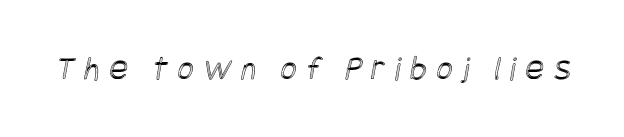
The passage shown has open, widely tracked lettering throughout. Any mark beneath the type? The region is blank.
